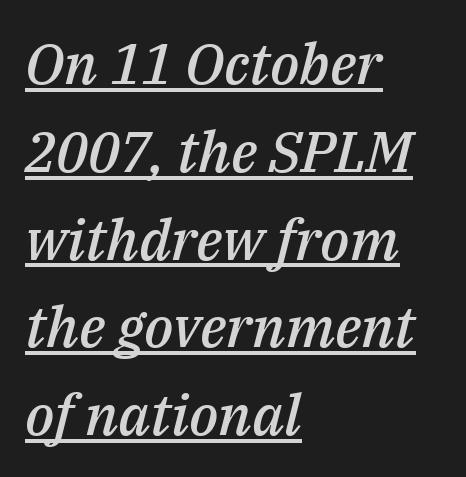
Letter spacing: default. These lines were composed using italics. Is this a fixed-width face? No — the glyphs have proportional, varying widths. Does the leading feel generous? No, just average.
